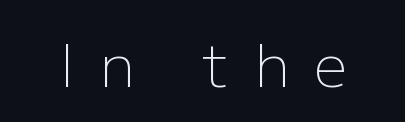
{"serif": "no", "italic": "no", "bold": "no", "weight": "light", "width": "normal", "stroke_contrast": "low", "x_height": "medium", "monospaced": "no", "underline": "no", "letter_spacing": "wide", "letter_spacing_em": 0.42, "glyph_px": 59}
